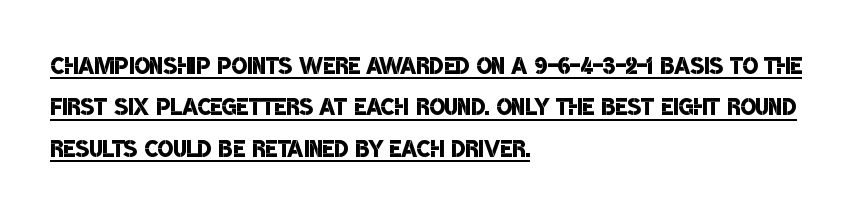
{"serif": "no", "bold": "semi", "weight": "semibold", "width": "condensed", "stroke_contrast": "low", "x_height": "large", "monospaced": "no", "underline": "yes", "align": "left", "line_spacing": "normal", "line_spacing_ratio": 1.29, "letter_spacing": "normal", "letter_spacing_em": 0.0, "glyph_px": 32}
